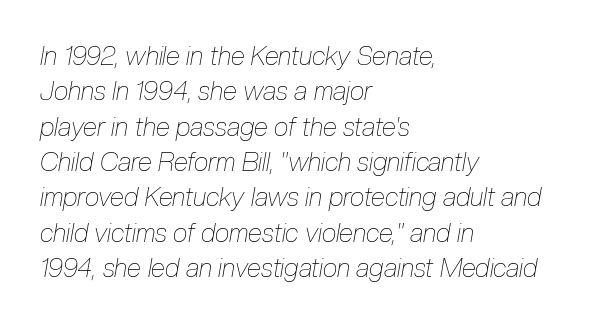
The image shows 26 px text type, italic (leaning right); set left-aligned, normal line spacing (1.36x), normal letter spacing, not underlined.
